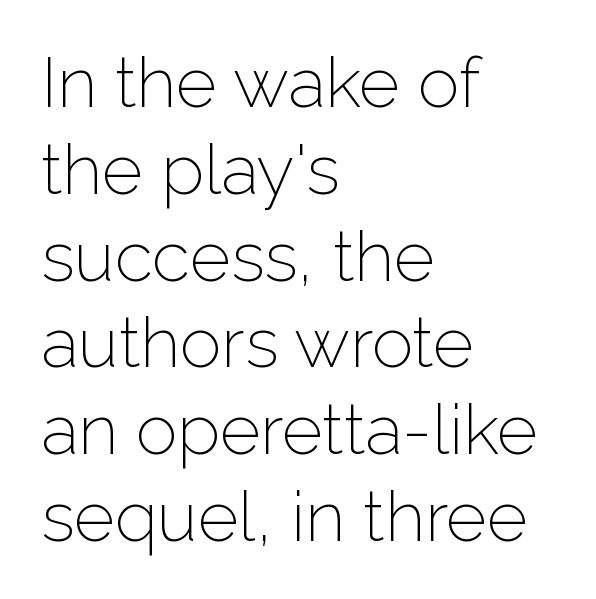
The image shows 70 px light sans-serif type, upright; set left-aligned, line spacing 1.24x, normal letter spacing, not underlined; low stroke contrast and a medium x-height.
